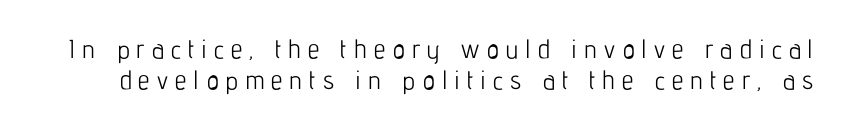
The image shows 26 px text type, upright; set line spacing 1.21x, unusually wide letter spacing (+0.27 em), not underlined.
